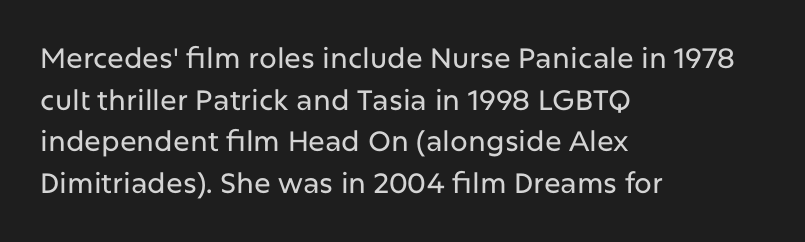
{"serif": "no", "italic": "no", "width": "normal", "stroke_contrast": "low", "x_height": "medium", "monospaced": "no", "underline": "no", "align": "left", "line_spacing": "normal", "line_spacing_ratio": 1.49, "letter_spacing": "normal", "letter_spacing_em": 0.0, "glyph_px": 28}
